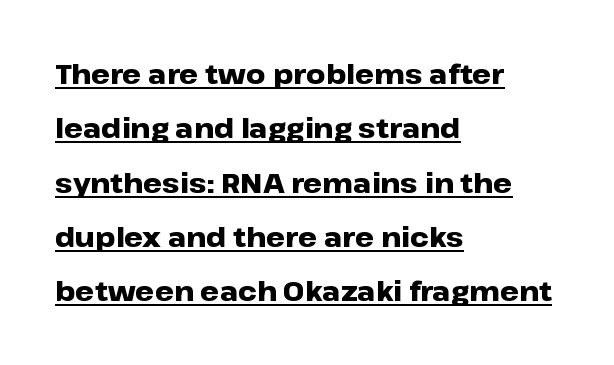
The image shows 27 px bold type, upright; set left-aligned, loose line spacing (2.01x), normal letter spacing, underlined.
